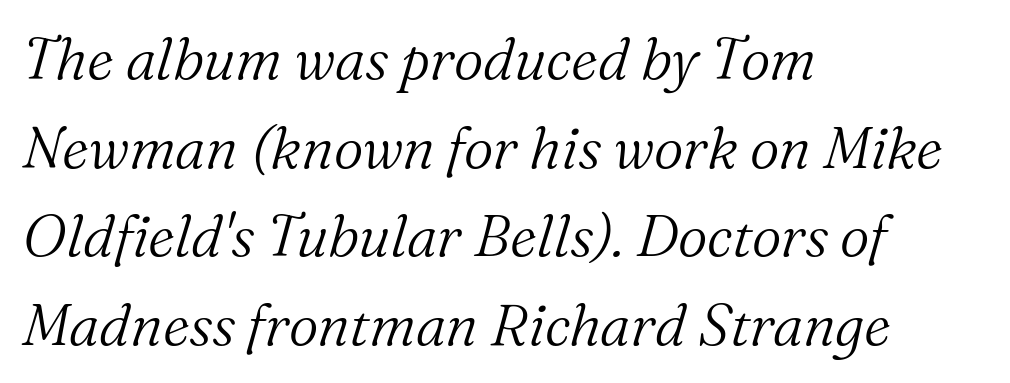
Q: Is the text bold? A: No.
Q: Is the text italic (slanted)? A: Yes, it leans right by about 16 degrees.
Q: Is the typeface a serif or a sans-serif typeface? A: Serif.
Q: Is the text underlined? A: No.
Q: How is the paragraph aligned? A: Left-aligned.
Q: Is the spacing between letters normal or unusually wide? A: Normal.
Q: Is the spacing between lines tight, normal or loose? A: Normal.
Q: Width (condensed, normal, or wide)? A: Normal.
Q: Stroke contrast? A: Medium.
Q: x-height? A: Medium.
Q: Monospaced? A: No.
